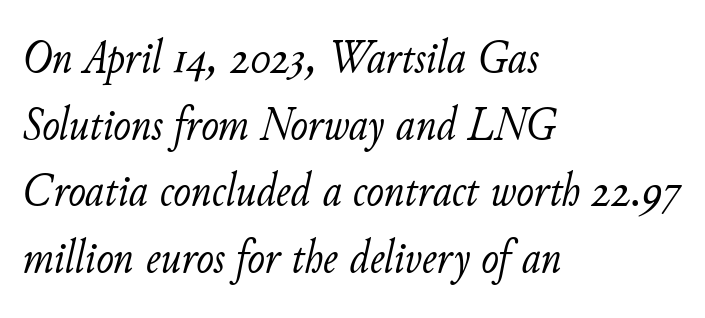
Each letter keeps its own natural width here, so spacing adapts to shape. Characters are canted at an angle relative to the baseline's perpendicular. The weight would be labelled regular, book, light, or lighter still. Vertically, the passage feels balanced, rows spaced as you'd expect.
